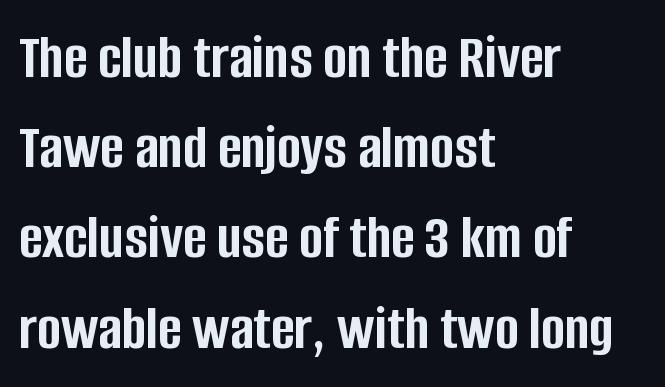
{"serif": "no", "italic": "no", "bold": "yes", "weight": "semibold", "width": "condensed", "stroke_contrast": "low", "x_height": "large", "monospaced": "no", "underline": "no", "align": "left", "line_spacing": "normal", "line_spacing_ratio": 1.41, "letter_spacing": "normal", "letter_spacing_em": 0.0, "glyph_px": 64}
